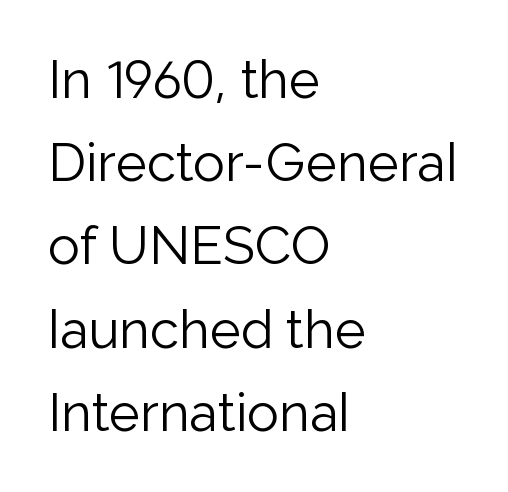
The image shows 53 px light sans-serif type, upright; set left-aligned, normal line spacing (1.57x), normal letter spacing, not underlined; low stroke contrast and a medium x-height.
